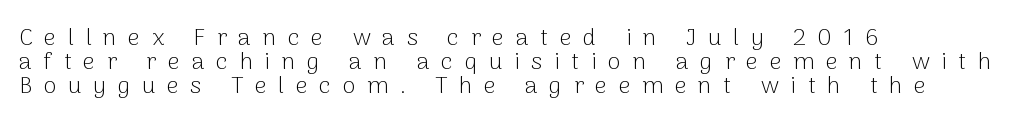
The lines in this sample share a left origin and differ only in where they stop. This rendering widens character spacing well past its baseline value. Stems here are at most as thick as an everyday book face. Anything drawn beneath the words? Only blank space.
